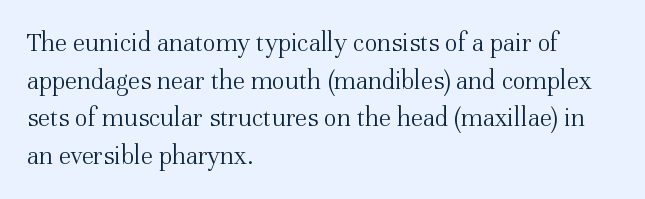
Notice how the stems are strictly vertical — no italics here. A bare baseline throughout the passage. Inter-character spacing is left at the font's built-in metrics. Vertical spacing — default. The ragged edge is on the right, which tells us the setting is flush left. The font sits on the lighter half of the weight spectrum, regular included.
